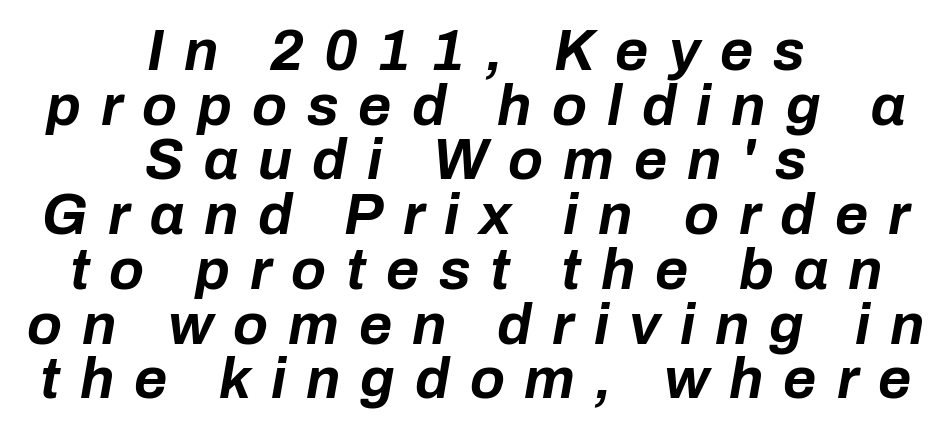
{"italic": "yes", "lean": "right", "slant_degrees": 10, "bold": "yes", "weight": "bold", "width": "normal", "stroke_contrast": "low", "x_height": "medium", "monospaced": "no", "underline": "no", "align": "center", "line_spacing": "tight", "line_spacing_ratio": 0.96, "letter_spacing": "wide", "letter_spacing_em": 0.35, "glyph_px": 57}
